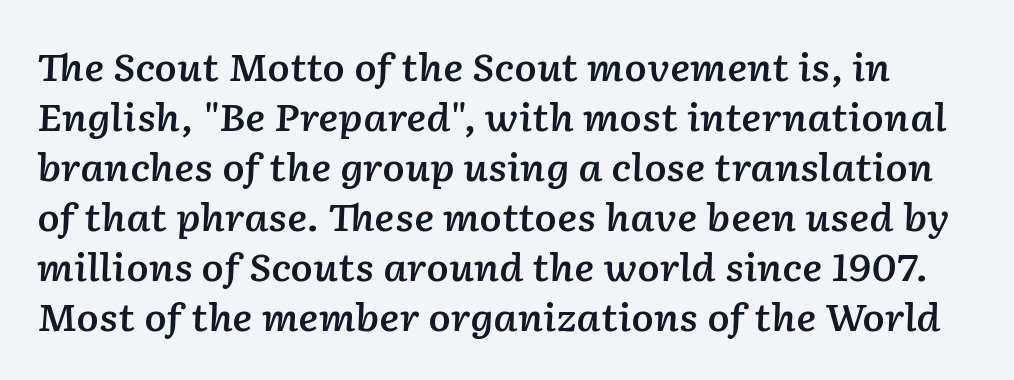
{"italic": "yes", "lean": "right", "slant_degrees": 2, "bold": "semi", "weight": "semibold", "width": "normal", "stroke_contrast": "low", "x_height": "medium", "monospaced": "no", "underline": "no", "line_spacing": "normal", "line_spacing_ratio": 1.35, "letter_spacing": "normal", "letter_spacing_em": 0.0, "glyph_px": 37}
